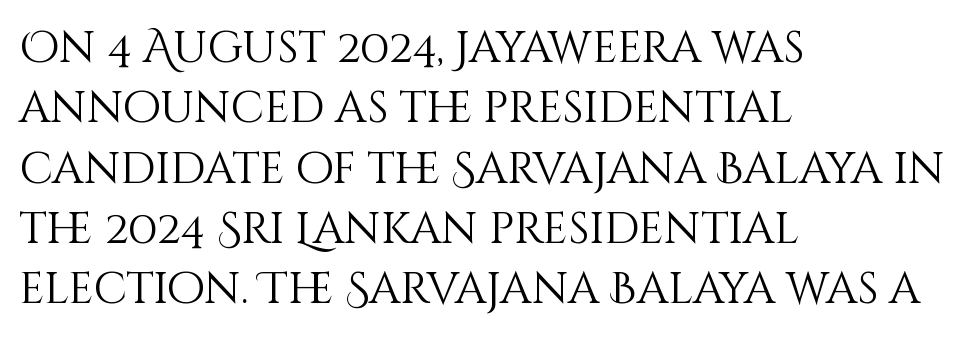
This block has exactly the height ordinary leading produces. Posture: upright roman. Beneath every word, the page is bare. The letters advance in unequal steps, a hallmark of proportional type. The tracking reads as untouched default to a designer's eye.
